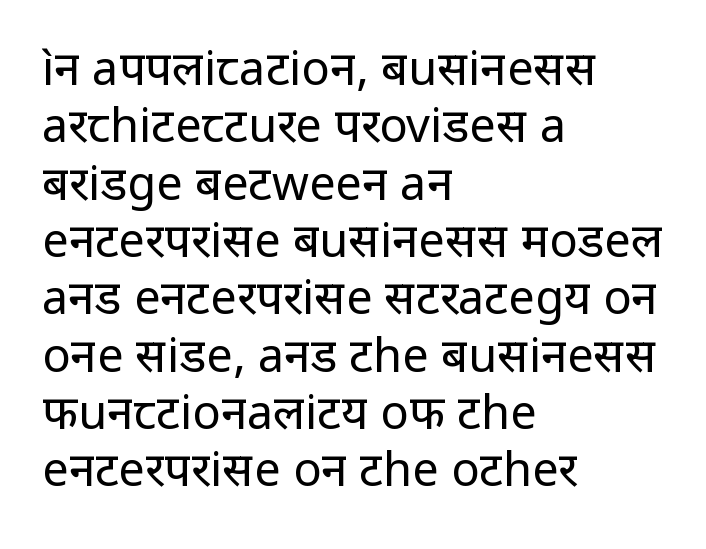
Q: Is the text bold? A: No.
Q: Is the text italic (slanted)? A: No, it is upright.
Q: Is the typeface a serif or a sans-serif typeface? A: Sans-serif.
Q: Is the text underlined? A: No.
Q: How is the paragraph aligned? A: Left-aligned.
Q: Is the spacing between letters normal or unusually wide? A: Normal.
Q: Width (condensed, normal, or wide)? A: Normal.
Q: Stroke contrast? A: Low.
Q: x-height? A: Medium.
Q: Monospaced? A: No.
